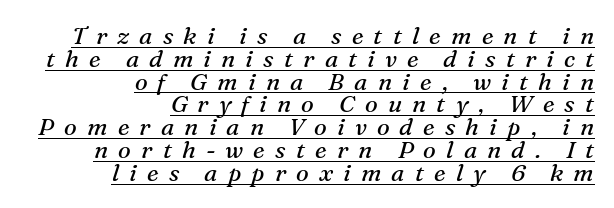
{"italic": "yes", "lean": "right", "slant_degrees": 16, "bold": "no", "underline": "yes", "align": "right", "line_spacing": "tight", "line_spacing_ratio": 0.95, "letter_spacing": "wide", "letter_spacing_em": 0.42, "glyph_px": 24}
